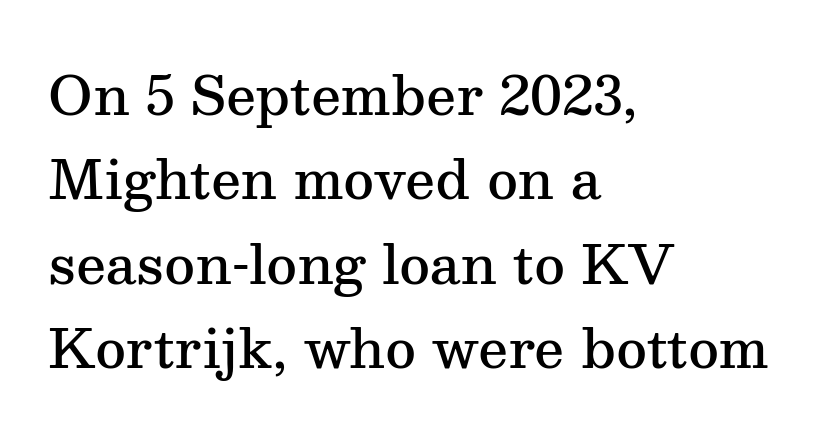
Quick note: interline space is typical. Little horizontal feet cap the strokes, marking this as serif type. Tall strokes in this sample are plumb rather than angled. The gaps between neighbouring characters are ordinary and unremarkable.
